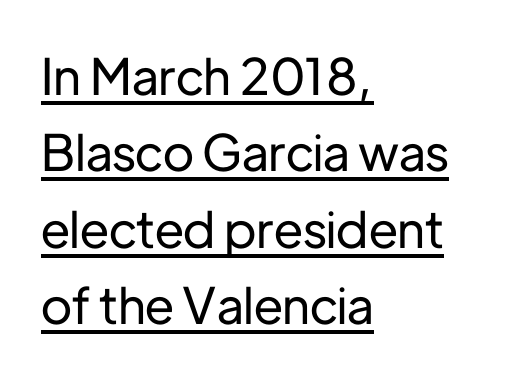
Varying glyph widths throughout — classic text-font behaviour. Is the block centered? No — it sits flush against the left margin. A typesetter would label this face a sans. One glance says typical: line gaps are just what's usual.
